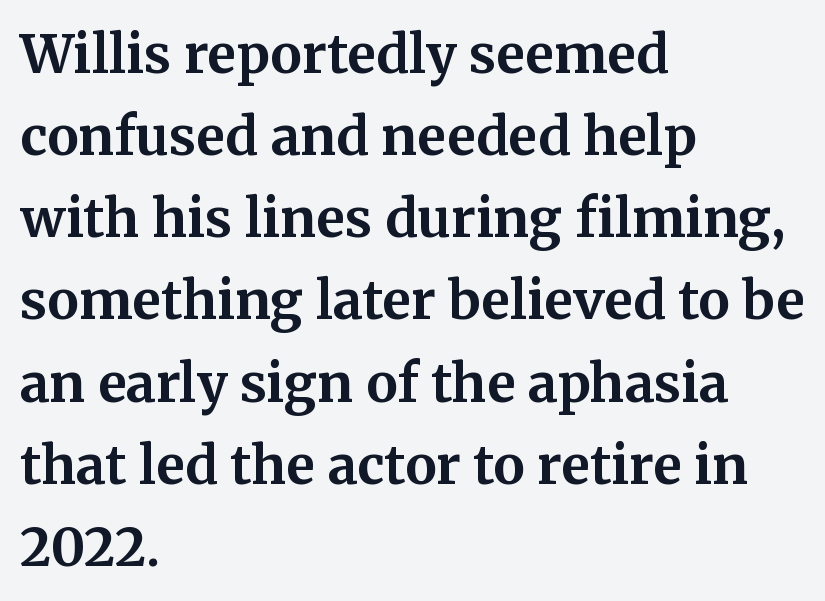
The space beneath each line is pristine and unruled. Summary of vertical rhythm: regular, with standard interline spacing. Compared with a centered layout, this one pins lines to the left instead. The letters are bold, with thick, heavy strokes. The rendering uses natural spacing where letterforms have individual widths.
